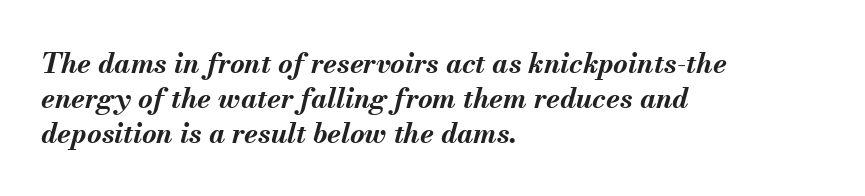
The rag falls on the right side of this text block. The foot of each line stays bare and open. The face used here has the dense, thick strokes of a bold. The face used here is proportionally spaced, like ordinary book or web type.
